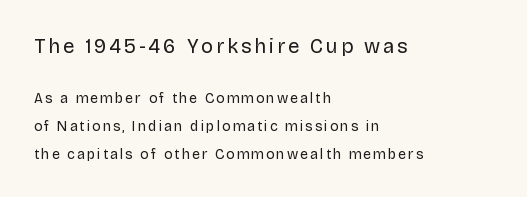
{"italic": "no", "bold": "no", "underline": "no", "align": "left", "line_spacing": "loose", "line_spacing_ratio": 1.97, "larger_block": "first", "size_ratio": 1.43, "glyph_px": 20}
